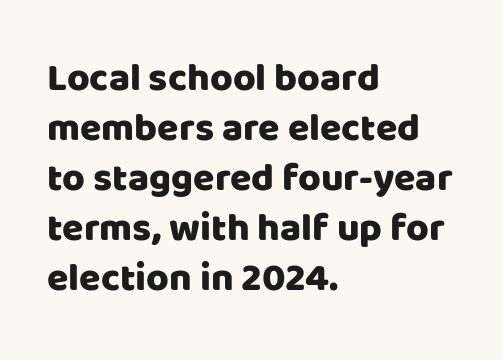
{"serif": "no", "italic": "no", "width": "normal", "stroke_contrast": "low", "x_height": "large", "monospaced": "no", "underline": "no", "align": "left", "line_spacing": "normal", "line_spacing_ratio": 1.28, "letter_spacing": "normal", "letter_spacing_em": 0.0, "glyph_px": 39}
